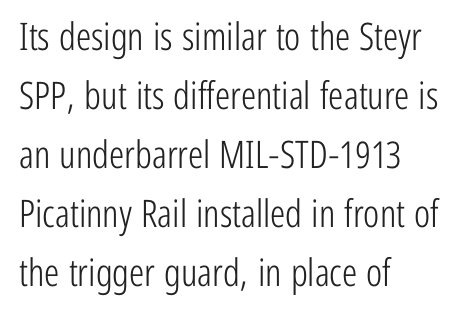
Students, note that the glyphs here touch the page at normal intervals. A typesetter would call this proportional, since set widths differ per character. When letters stand straight like this, we call the style roman or upright. Unmarked baselines from the first word to the last.
